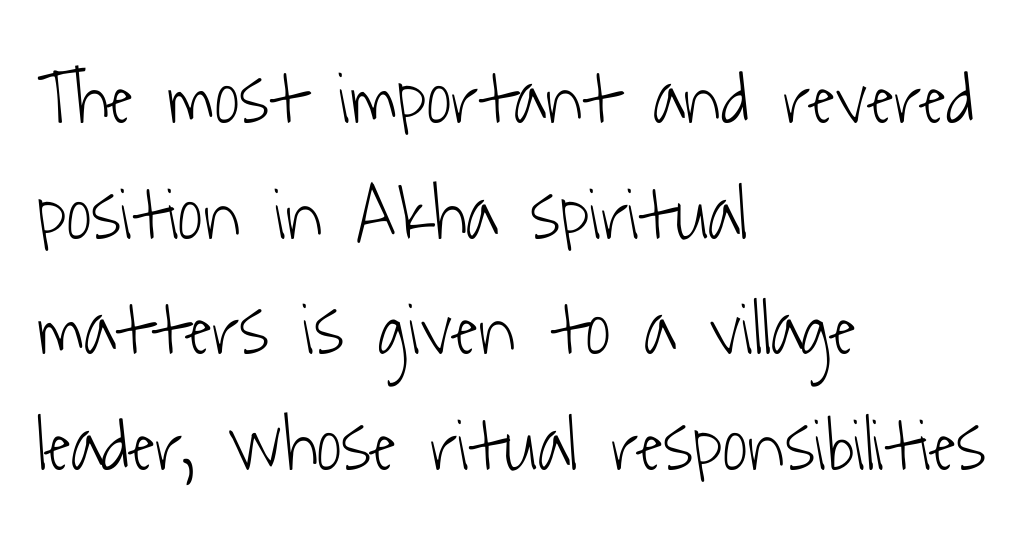
The image shows 76 px light, condensed sans-serif type; set left-aligned, normal line spacing (1.52x), normal letter spacing, not underlined; low stroke contrast and a medium x-height.
